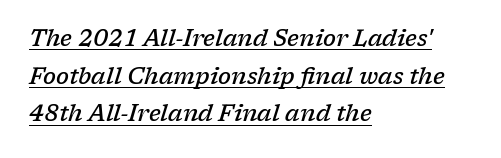
Q: Is the text bold? A: Semi-bold.
Q: Is the text italic (slanted)? A: Yes, it leans right by about 17 degrees.
Q: Is the text underlined? A: Yes.
Q: How is the paragraph aligned? A: Left-aligned.
Q: Is the spacing between letters normal or unusually wide? A: Normal.
Q: Is the spacing between lines tight, normal or loose? A: Normal.
